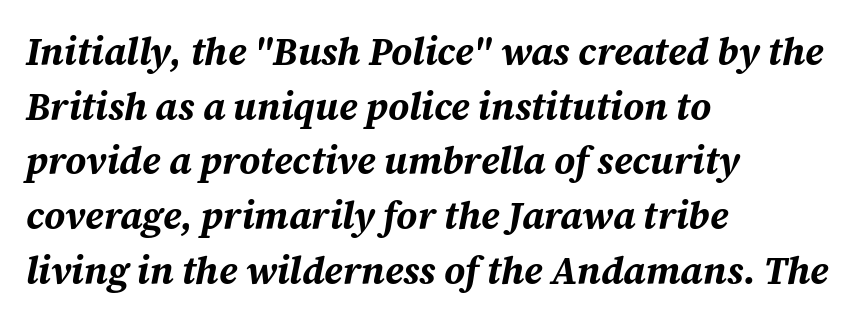
The designer left line spacing at the default. The passage shown is typed in a proportional face where columns would drift. The ragged edge is on the right, which tells us the setting is flush left. Quick note: underline off. This sample uses plain, unmodified letter spacing.
